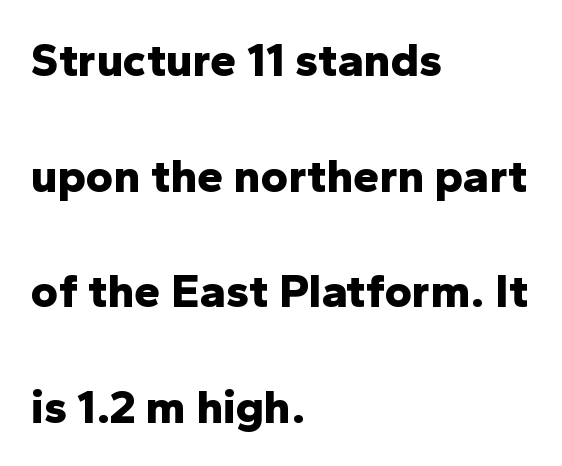
{"serif": "no", "italic": "no", "bold": "yes", "weight": "bold", "width": "normal", "stroke_contrast": "low", "x_height": "medium", "monospaced": "no", "underline": "no", "align": "left", "line_spacing": "loose", "line_spacing_ratio": 2.46, "letter_spacing": "normal", "letter_spacing_em": 0.0, "glyph_px": 47}
